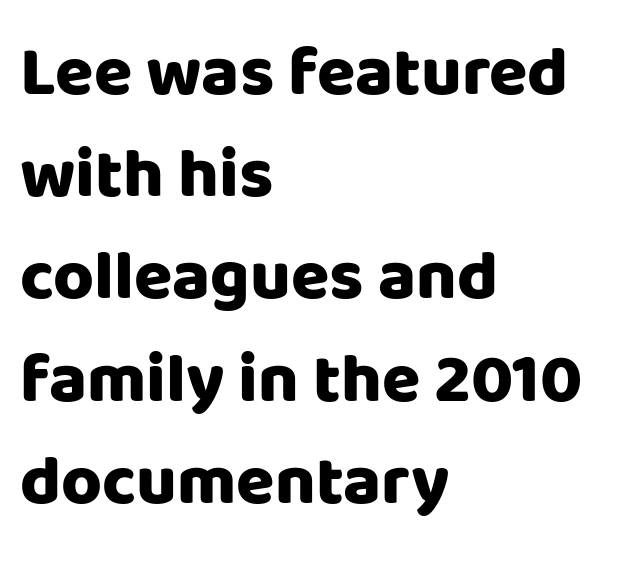
The font family rendered here belongs to the sans-serif group. These lines are rendered in a variable-pitch font. The rag falls on the right side of this text block. The space beneath each line is pristine and unruled. Regarding leading, the lines here are spaced in the standard way.
